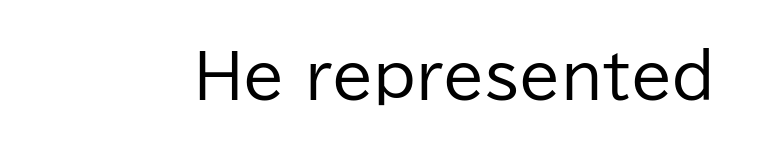
The image shows 60 px regular-weight sans-serif type, upright; set normal letter spacing, not underlined; low stroke contrast and a medium x-height.
